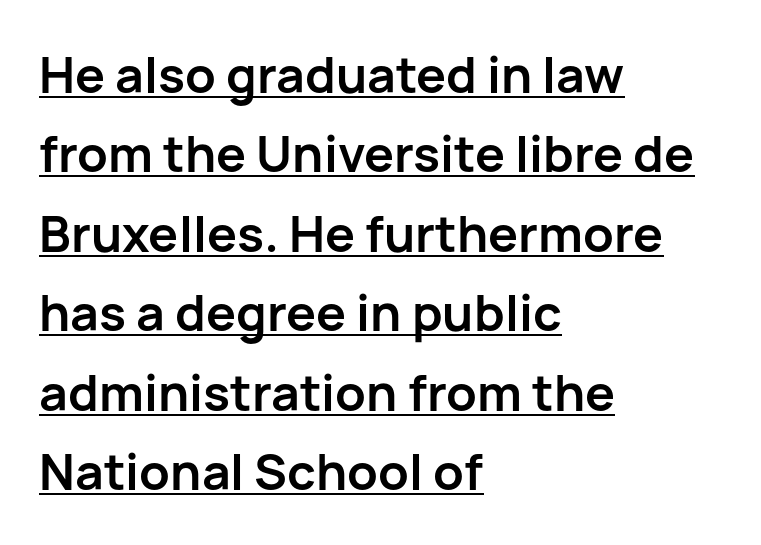
Q: Is the text bold? A: Yes.
Q: Is the text italic (slanted)? A: No, it is upright.
Q: Is the typeface a serif or a sans-serif typeface? A: Sans-serif.
Q: Is the text underlined? A: Yes.
Q: How is the paragraph aligned? A: Left-aligned.
Q: Is the spacing between letters normal or unusually wide? A: Normal.
Q: Is the spacing between lines tight, normal or loose? A: Normal.
Q: Width (condensed, normal, or wide)? A: Normal.
Q: Stroke contrast? A: Low.
Q: x-height? A: Medium.
Q: Monospaced? A: No.
